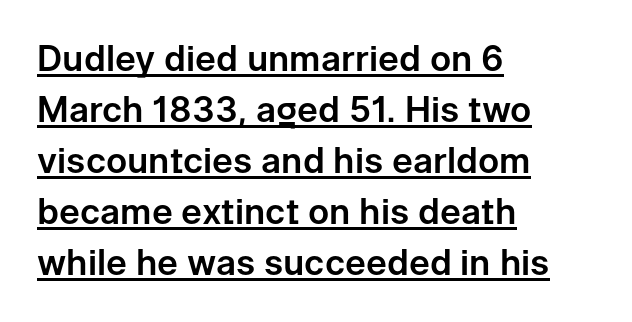
Q: Is the text italic (slanted)? A: No, it is upright.
Q: Is the typeface a serif or a sans-serif typeface? A: Sans-serif.
Q: Is the text underlined? A: Yes.
Q: How is the paragraph aligned? A: Left-aligned.
Q: Is the spacing between letters normal or unusually wide? A: Normal.
Q: Is the spacing between lines tight, normal or loose? A: Normal.
Q: Width (condensed, normal, or wide)? A: Normal.
Q: Stroke contrast? A: Low.
Q: x-height? A: Medium.
Q: Monospaced? A: No.
